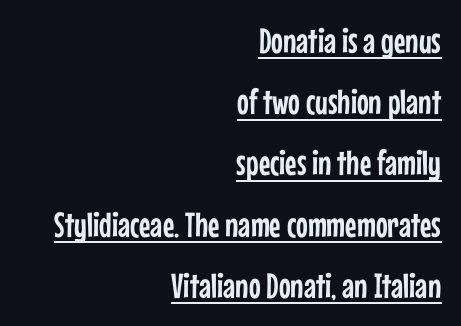
Q: Is the text italic (slanted)? A: No, it is upright.
Q: Is the typeface a serif or a sans-serif typeface? A: Sans-serif.
Q: Is the text underlined? A: Yes.
Q: How is the paragraph aligned? A: Right-aligned.
Q: Is the spacing between letters normal or unusually wide? A: Normal.
Q: Width (condensed, normal, or wide)? A: Condensed.
Q: Stroke contrast? A: Low.
Q: x-height? A: Medium.
Q: Monospaced? A: No.
